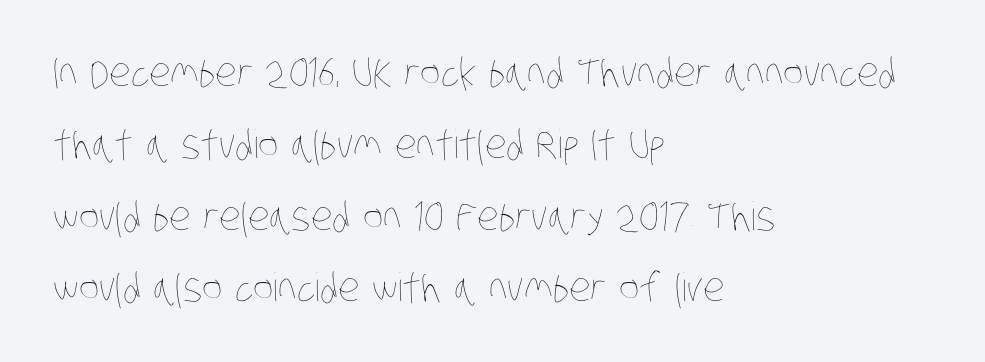
Q: Is the text bold? A: No.
Q: Is the text underlined? A: No.
Q: How is the paragraph aligned? A: Left-aligned.
Q: Is the spacing between letters normal or unusually wide? A: Normal.
Q: Width (condensed, normal, or wide)? A: Condensed.
Q: Stroke contrast? A: Low.
Q: x-height? A: Large.
Q: Monospaced? A: No.
